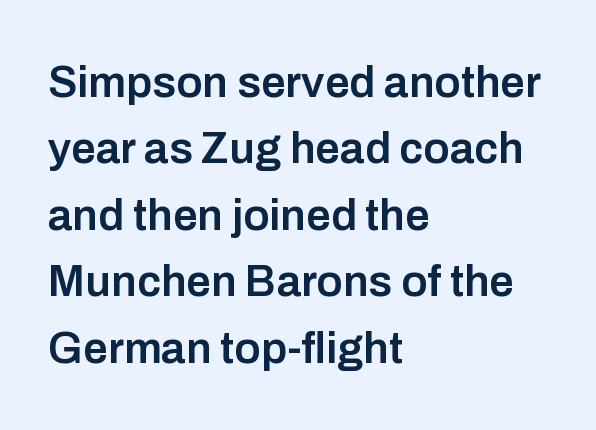
{"serif": "no", "italic": "no", "bold": "semi", "weight": "semibold", "width": "normal", "stroke_contrast": "low", "x_height": "medium", "monospaced": "no", "underline": "no", "align": "left", "line_spacing": "normal", "line_spacing_ratio": 1.51, "letter_spacing": "normal", "letter_spacing_em": 0.0, "glyph_px": 44}
